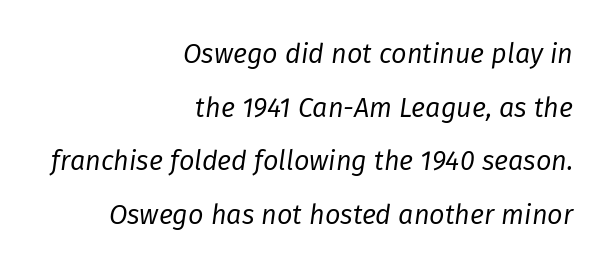
The image shows 27 px text type, italic (leaning right); set right-aligned, loose line spacing (1.99x), normal letter spacing, not underlined.
